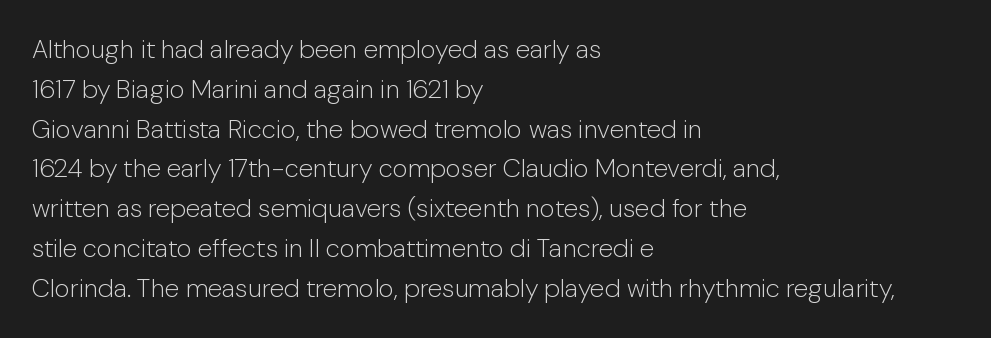
Nobody touched the tracking dial on this one. Line starts are locked; line ends wander. The block of text has a typical density, with ordinary space between rows. The glyphs are unaccompanied by any horizontal stroke below them. Notice how the stems are strictly vertical — no italics here. These glyphs show unthickened strokes, regular width or finer.
